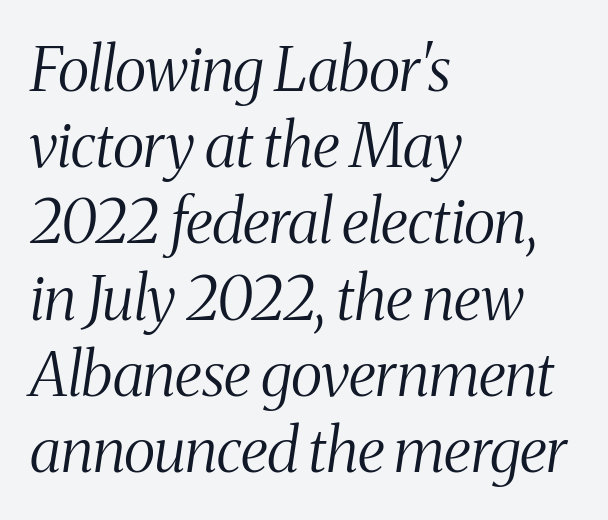
The image shows 61 px light, condensed serif type, italic (leaning right); set left-aligned, normal line spacing (1.25x), normal letter spacing, not underlined; medium stroke contrast and a medium x-height.
